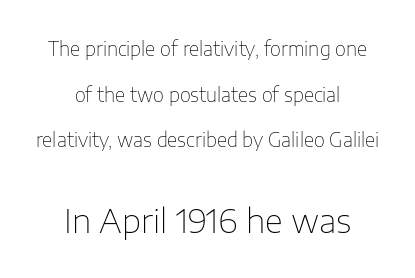
Q: Is the text bold? A: No.
Q: Is the text italic (slanted)? A: No, it is upright.
Q: Is the typeface a serif or a sans-serif typeface? A: Sans-serif.
Q: Is the text underlined? A: No.
Q: How is the paragraph aligned? A: Centered.
Q: Is the spacing between letters normal or unusually wide? A: Normal.
Q: Is the spacing between lines tight, normal or loose? A: Loose.
Q: Which block of text is set in a larger size, the first (top) or the second (bottom)? A: The second (bottom) one.
Q: Width (condensed, normal, or wide)? A: Normal.
Q: Stroke contrast? A: Low.
Q: x-height? A: Medium.
Q: Monospaced? A: No.
